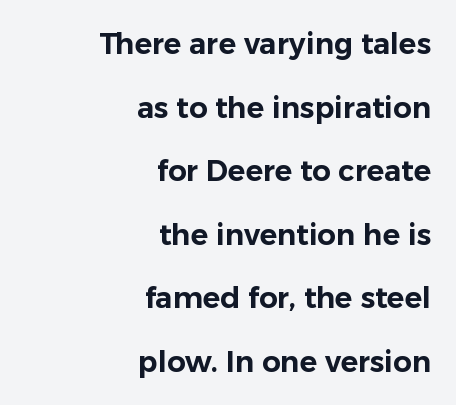
The image shows 29 px sans-serif type, upright; set right-aligned, loose line spacing (2.19x), normal letter spacing, not underlined; low stroke contrast and a medium x-height.
